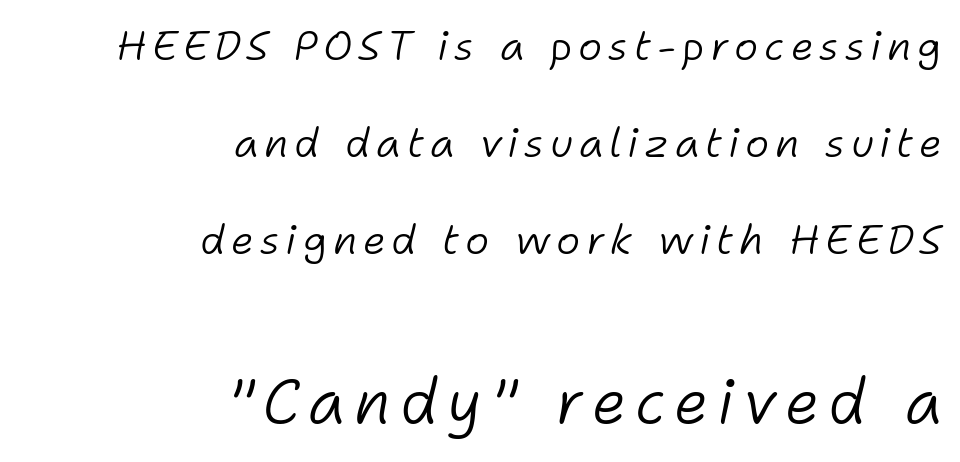
{"italic": "yes", "lean": "right", "slant_degrees": 11, "bold": "no", "weight": "light", "width": "normal", "stroke_contrast": "low", "x_height": "medium", "monospaced": "no", "underline": "no", "align": "right", "line_spacing": "loose", "line_spacing_ratio": 2.37, "larger_block": "second", "size_ratio": 1.51, "glyph_px": 62}
